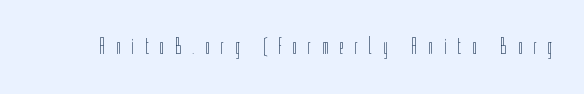
The image shows 24 px text type, upright; set unusually wide letter spacing (+0.44 em), not underlined.
